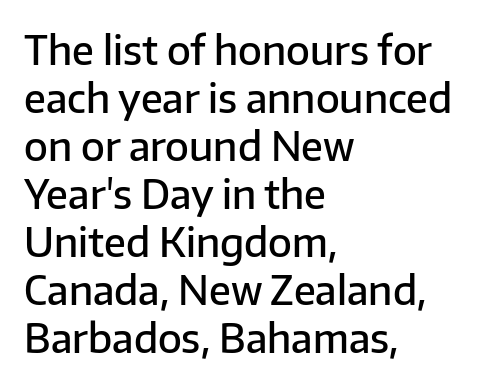
The image shows 39 px semibold sans-serif type, upright; set left-aligned, line spacing 1.23x, normal letter spacing, not underlined; low stroke contrast and a medium x-height.
